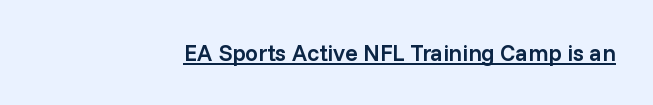
This is roman type, the default non-slanted kind. Nothing unusual about the tracking: characters are spaced as the font intends. Compared with an ordinary text face, these strokes are moderately heavier — a semibold. Typeset ragged left — the right edge is the straight one.
